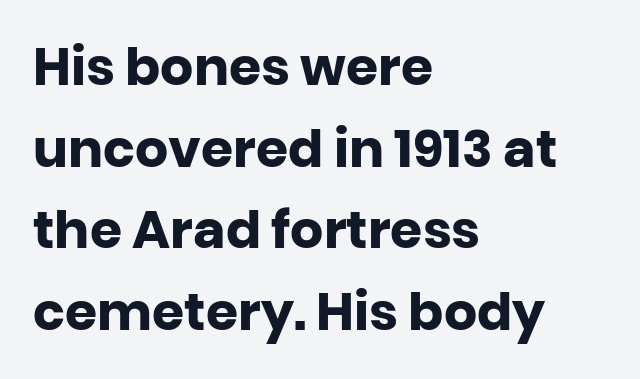
{"serif": "no", "italic": "no", "bold": "yes", "weight": "heavy", "width": "normal", "stroke_contrast": "low", "x_height": "large", "monospaced": "no", "underline": "no", "align": "left", "line_spacing": "normal", "line_spacing_ratio": 1.57, "letter_spacing": "normal", "letter_spacing_em": 0.0, "glyph_px": 52}
